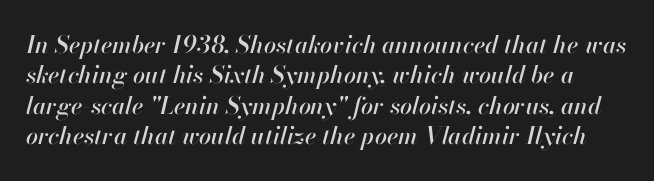
{"italic": "yes", "lean": "right", "slant_degrees": 13, "underline": "no", "line_spacing": "normal", "line_spacing_ratio": 1.27, "letter_spacing": "normal", "letter_spacing_em": 0.0, "glyph_px": 24}
